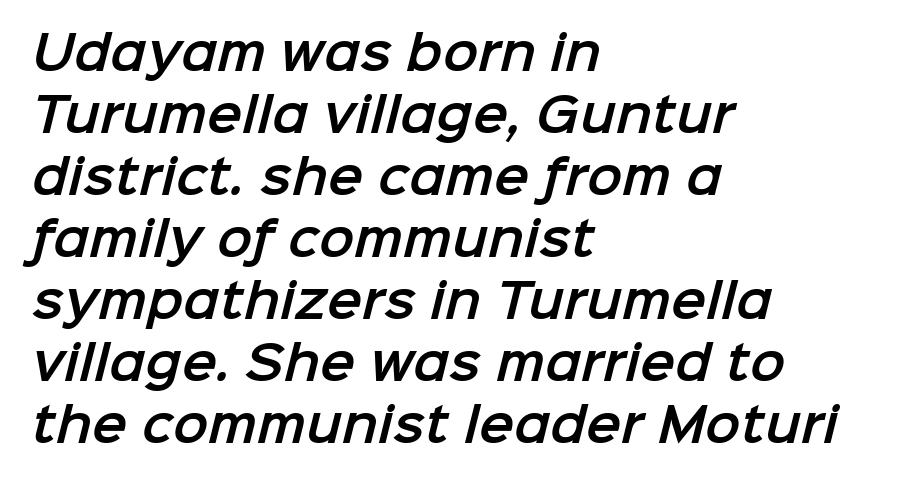
{"serif": "no", "width": "normal", "stroke_contrast": "low", "x_height": "medium", "monospaced": "no", "underline": "no", "align": "left", "line_spacing": "normal", "line_spacing_ratio": 1.32, "letter_spacing": "normal", "letter_spacing_em": 0.0, "glyph_px": 47}
